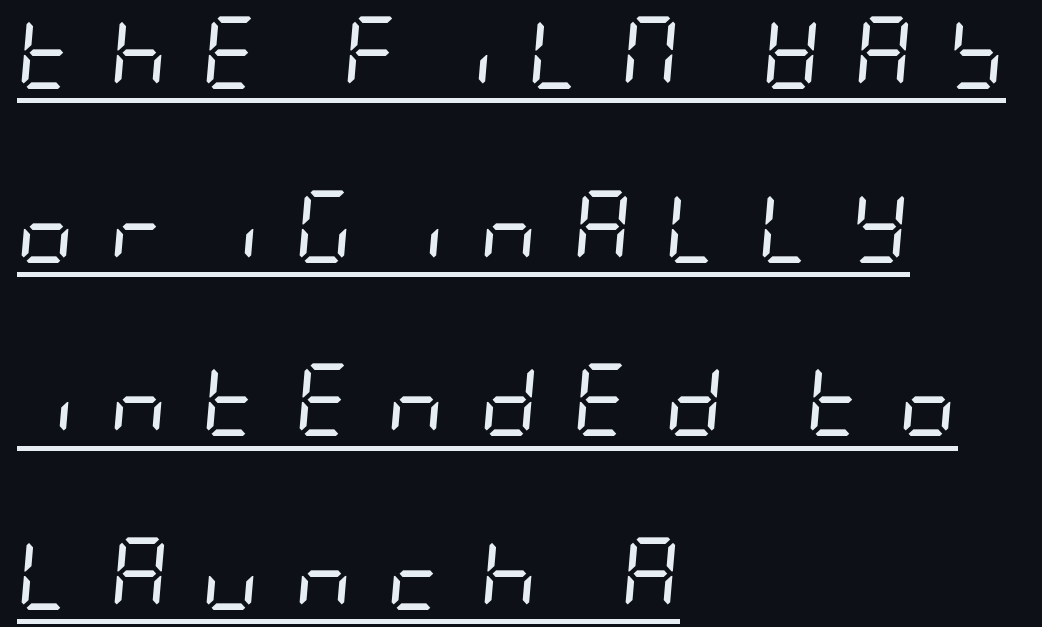
Q: Is the text bold? A: No.
Q: Is the text italic (slanted)? A: Yes, it leans right by about 5 degrees.
Q: Is the text underlined? A: Yes.
Q: How is the paragraph aligned? A: Left-aligned.
Q: Is the spacing between letters normal or unusually wide? A: Unusually wide.
Q: Is the spacing between lines tight, normal or loose? A: Loose.
Q: Width (condensed, normal, or wide)? A: Condensed.
Q: Stroke contrast? A: Low.
Q: x-height? A: Large.
